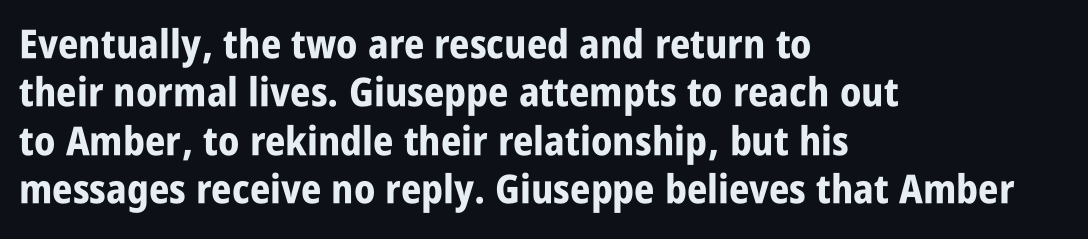
Q: Is the text bold? A: Yes.
Q: Is the text italic (slanted)? A: No, it is upright.
Q: Is the typeface a serif or a sans-serif typeface? A: Sans-serif.
Q: Is the text underlined? A: No.
Q: How is the paragraph aligned? A: Left-aligned.
Q: Is the spacing between letters normal or unusually wide? A: Normal.
Q: Width (condensed, normal, or wide)? A: Condensed.
Q: Stroke contrast? A: Low.
Q: x-height? A: Large.
Q: Monospaced? A: No.
